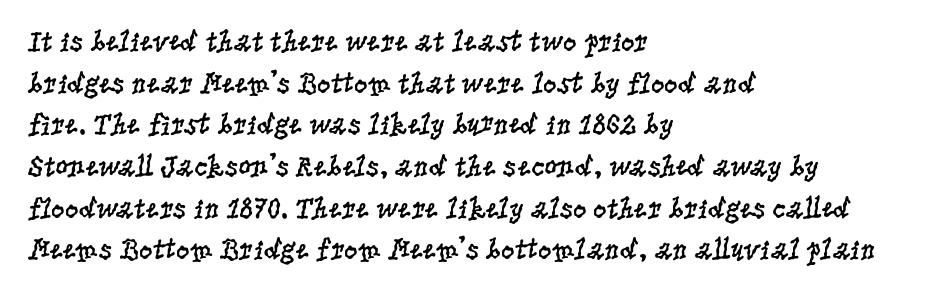
Underlining? Definitely not there. Observe the ordinary spacing: letters are neighbours, not strangers. In terms of leading, this rendering sits right in the middle.
